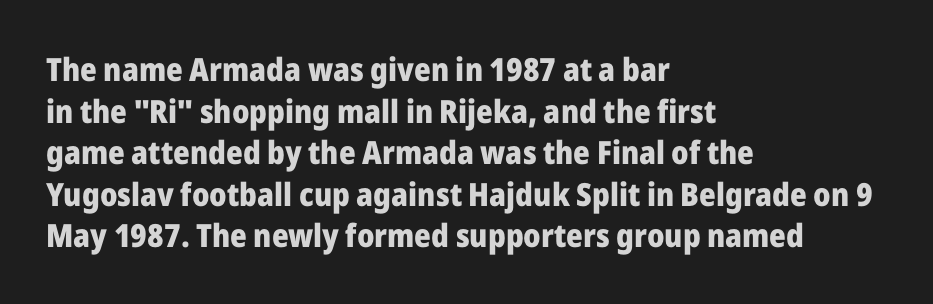
The image shows 32 px heavy sans-serif type, upright; set left-aligned, normal line spacing (1.3x), normal letter spacing, not underlined; low stroke contrast and a medium x-height.
